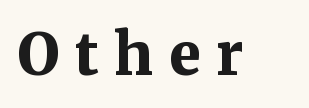
Q: Is the text bold? A: Yes.
Q: Is the text italic (slanted)? A: No, it is upright.
Q: Is the typeface a serif or a sans-serif typeface? A: Serif.
Q: Is the text underlined? A: No.
Q: Is the spacing between letters normal or unusually wide? A: Unusually wide.
Q: Width (condensed, normal, or wide)? A: Normal.
Q: Stroke contrast? A: Medium.
Q: x-height? A: Medium.
Q: Monospaced? A: No.
